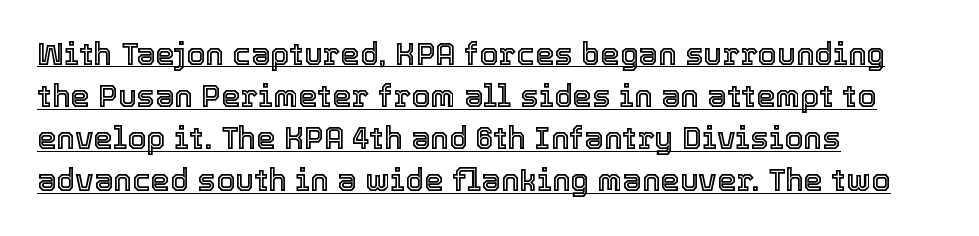
Q: Is the text italic (slanted)? A: No, it is upright.
Q: Is the text underlined? A: Yes.
Q: How is the paragraph aligned? A: Left-aligned.
Q: Is the spacing between letters normal or unusually wide? A: Normal.
Q: Is the spacing between lines tight, normal or loose? A: Normal.
Q: Width (condensed, normal, or wide)? A: Normal.
Q: x-height? A: Medium.
Q: Monospaced? A: No.
